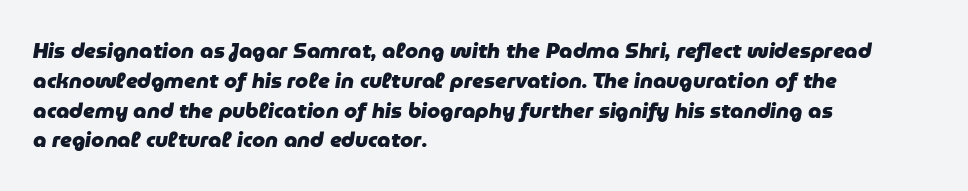
A typesetter would call this zero additional tracking. If you measured baseline to baseline, you'd find a middling distance. The specimen omits any rule beneath the text block's lines. The face used here has the dense, thick strokes of a bold. Typeset ragged right — the left edge is the straight one. In terms of posture, this sample is oblique.
